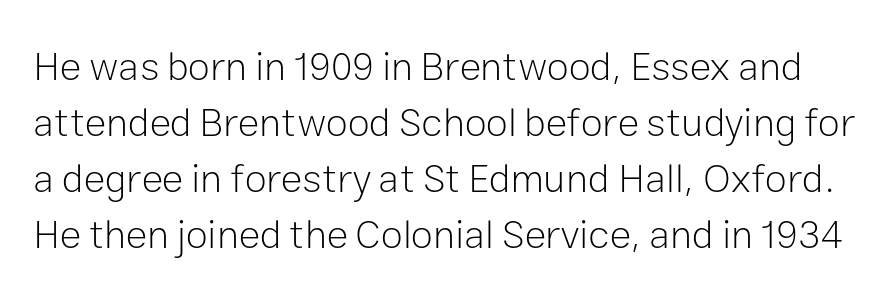
{"serif": "no", "italic": "no", "bold": "no", "weight": "light", "width": "normal", "stroke_contrast": "low", "x_height": "medium", "monospaced": "no", "underline": "no", "line_spacing": "normal", "line_spacing_ratio": 1.4, "letter_spacing": "normal", "letter_spacing_em": 0.0, "glyph_px": 40}
